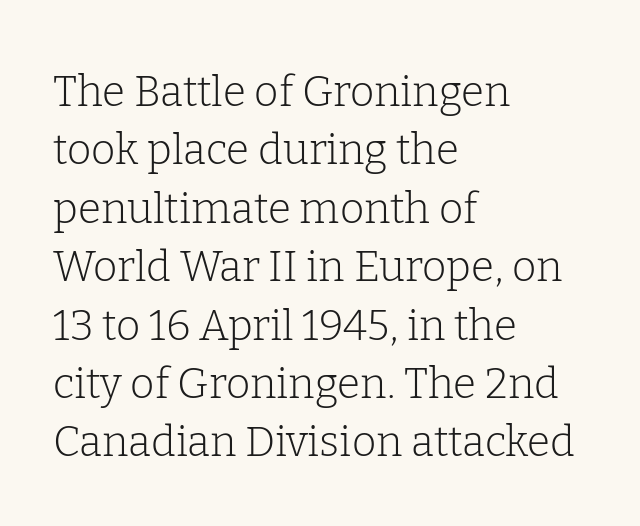
The image shows 42 px light serif type, upright; set left-aligned, normal line spacing (1.39x), normal letter spacing, not underlined; low stroke contrast and a medium x-height.
